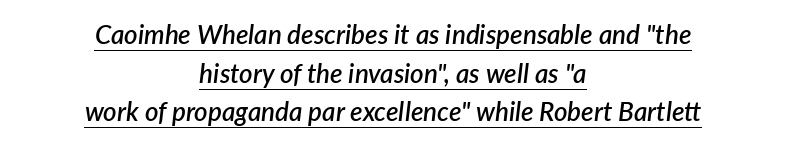
{"italic": "yes", "lean": "right", "slant_degrees": 7, "bold": "semi", "underline": "yes", "align": "center", "line_spacing": "normal", "line_spacing_ratio": 1.49, "letter_spacing": "normal", "letter_spacing_em": 0.0, "glyph_px": 26}
